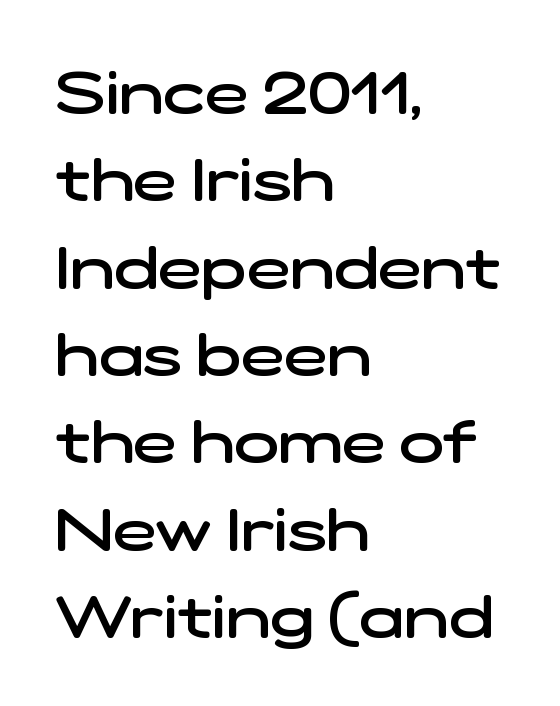
The image shows 59 px semibold, wide sans-serif type; set left-aligned, normal line spacing (1.48x), normal letter spacing, not underlined; low stroke contrast and a medium x-height.
